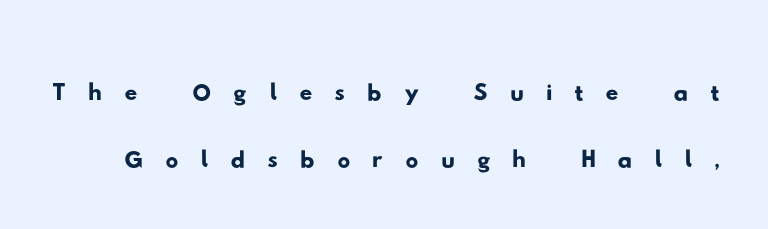
{"serif": "no", "width": "wide", "stroke_contrast": "low", "x_height": "small", "monospaced": "no", "underline": "no", "line_spacing": "tight", "line_spacing_ratio": 1.05, "letter_spacing": "wide", "letter_spacing_em": 0.34, "glyph_px": 64}
